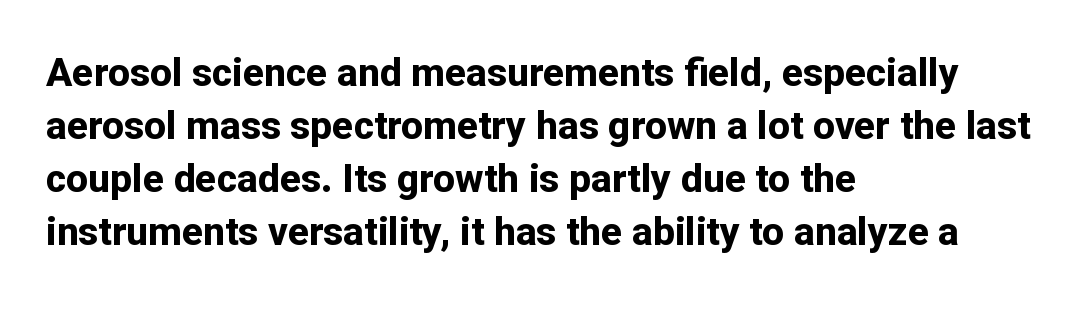
One glance says typical: line gaps are just what's usual. The passage is arranged the way most books set body copy — flush left. The type sits square on the baseline with zero lean. Is this a fixed-width face? No — the glyphs have proportional, varying widths. The characters display no serif detailing; their extremities are plain. Students, this is bold: see how much ink each stroke carries.
